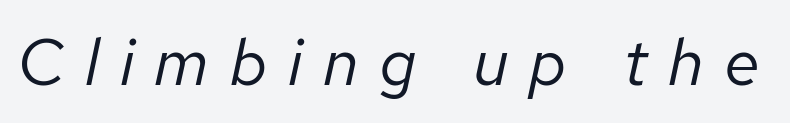
Q: Is the text bold? A: No.
Q: Is the text italic (slanted)? A: Yes, it leans right by about 12 degrees.
Q: Is the text underlined? A: No.
Q: Is the spacing between letters normal or unusually wide? A: Unusually wide.
Q: Width (condensed, normal, or wide)? A: Normal.
Q: Stroke contrast? A: Low.
Q: x-height? A: Medium.
Q: Monospaced? A: No.
